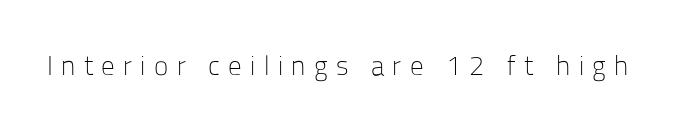
The cut favours lightness, reaching ordinary text weight at its darkest. It's the straight-up-and-down kind of type. There is plenty of visible air inserted between adjacent glyphs. Anything drawn beneath the words? Only blank space.
